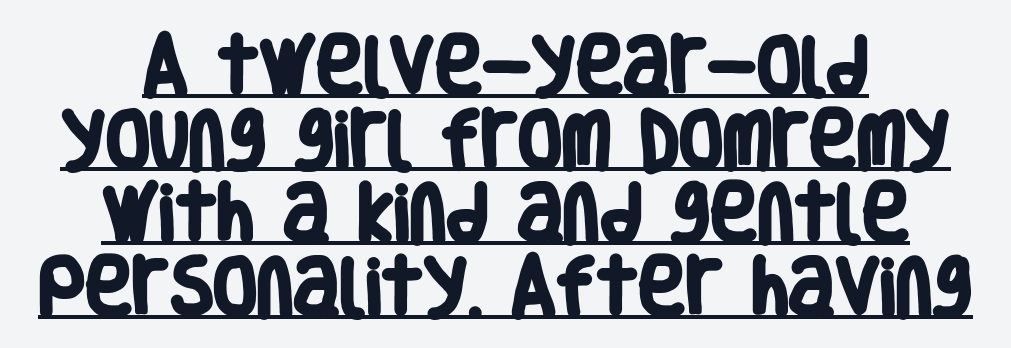
A student would call this center alignment; a typographer would say set centered. Observe the absence of serifs on each vertical stroke in this sample. You'd pick this weight for a headline — it's a proper bold. Is there much room between lines? No — they nearly touch.
